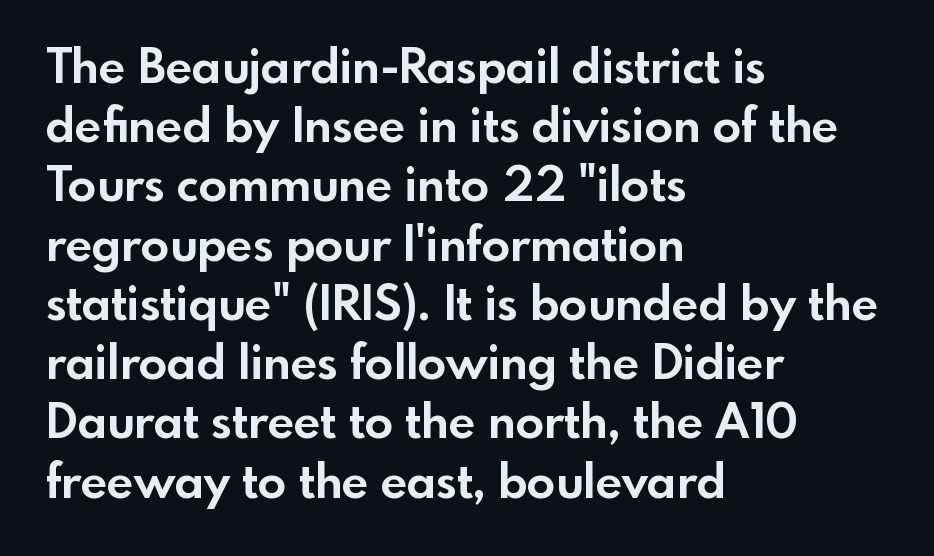
Q: Is the text bold? A: Yes.
Q: Is the text italic (slanted)? A: No, it is upright.
Q: Is the typeface a serif or a sans-serif typeface? A: Sans-serif.
Q: Is the text underlined? A: No.
Q: How is the paragraph aligned? A: Left-aligned.
Q: Is the spacing between letters normal or unusually wide? A: Normal.
Q: Is the spacing between lines tight, normal or loose? A: Normal.
Q: Width (condensed, normal, or wide)? A: Normal.
Q: x-height? A: Small.
Q: Monospaced? A: No.
